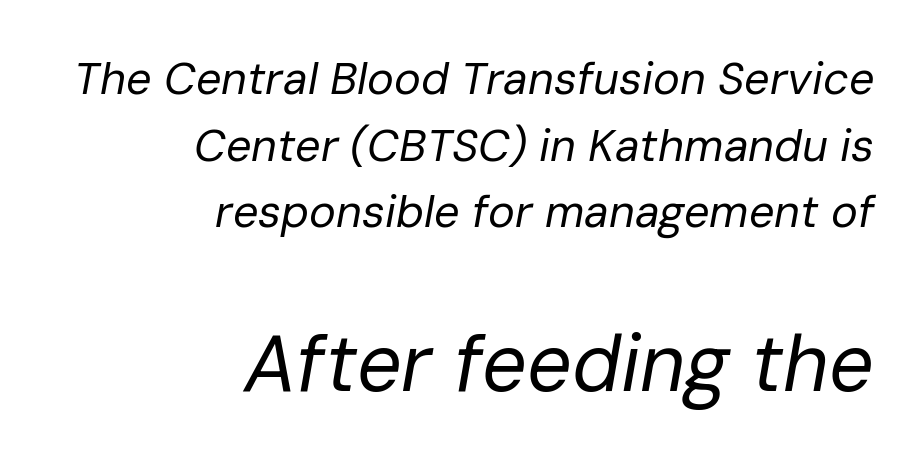
Emphasis-style slanted type is in use. The face used here is proportionally spaced, like ordinary book or web type. Reading down the column, the eye jumps a familiar distance to each next line. The face used here appears at its bigger size in the lower chunk. Heft: none added — not bold.
